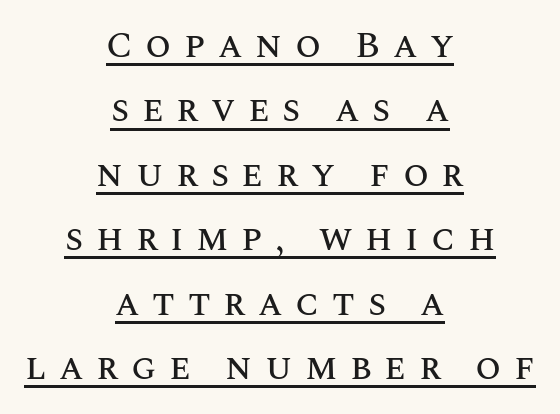
{"italic": "no", "width": "normal", "stroke_contrast": "medium", "x_height": "large", "monospaced": "no", "underline": "yes", "align": "center", "line_spacing_ratio": 1.74, "letter_spacing": "wide", "letter_spacing_em": 0.34, "glyph_px": 37}
